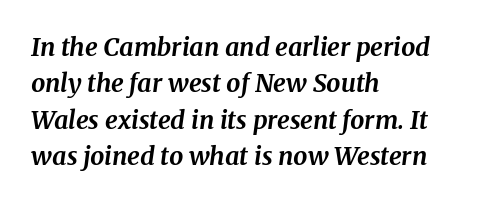
{"italic": "yes", "lean": "right", "slant_degrees": 8, "bold": "yes", "underline": "no", "align": "left", "line_spacing": "normal", "line_spacing_ratio": 1.46, "letter_spacing": "normal", "letter_spacing_em": 0.0, "glyph_px": 25}
